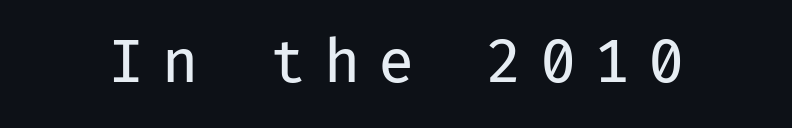
Characters remain perfectly vertical along every line. The face used here is monospaced, like something from a code editor. To sum up the face: it is a sans, with no serifs. Caption: face not bold, strokes unweighted. Compared with typical body copy, the letter spacing here is much looser.
